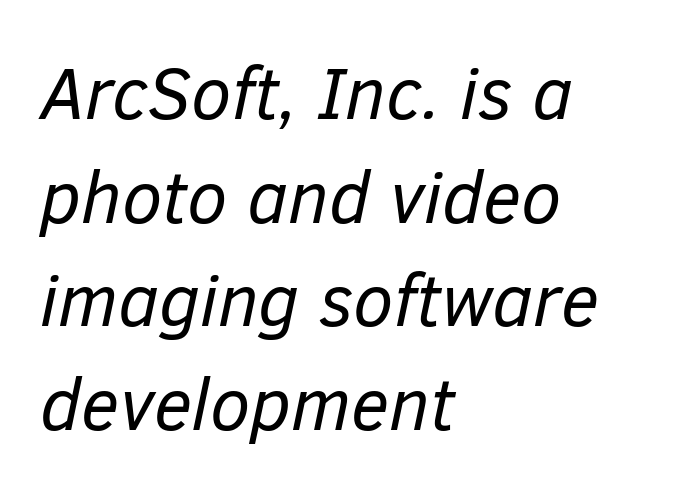
The image shows 73 px regular-weight type, italic (leaning right); set left-aligned, normal line spacing (1.42x), normal letter spacing, not underlined; low stroke contrast and a medium x-height.
